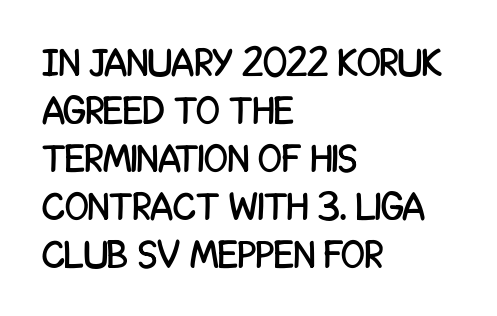
Q: Is the text italic (slanted)? A: No, it is upright.
Q: Is the typeface a serif or a sans-serif typeface? A: Sans-serif.
Q: Is the text underlined? A: No.
Q: How is the paragraph aligned? A: Left-aligned.
Q: Is the spacing between letters normal or unusually wide? A: Normal.
Q: Width (condensed, normal, or wide)? A: Condensed.
Q: Stroke contrast? A: Low.
Q: x-height? A: Large.
Q: Monospaced? A: No.
